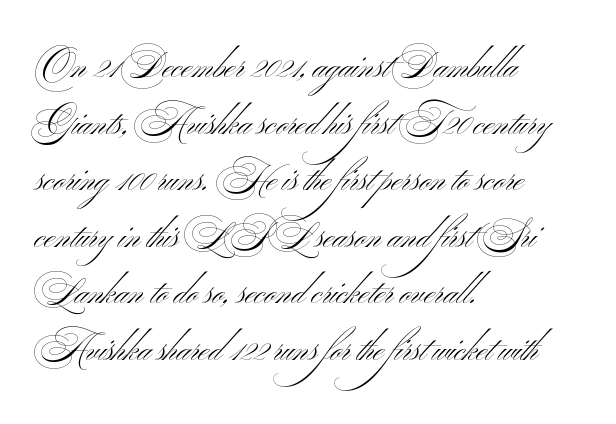
The image shows 36 px light, wide sans-serif type; set left-aligned, normal line spacing (1.57x), normal letter spacing, not underlined; medium stroke contrast and a small x-height.
